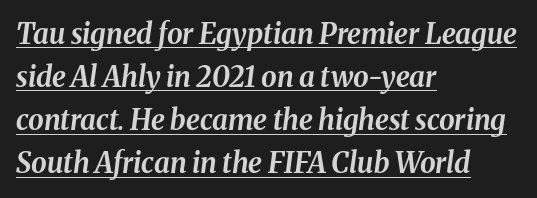
Is this a fixed-width face? No — the glyphs have proportional, varying widths. What decoration does the sample have? An underline. Interline gaps are of average width in this sample. Line starts are locked; line ends wander. In terms of posture, this sample is oblique. The passage shown has conventional tracking throughout.
